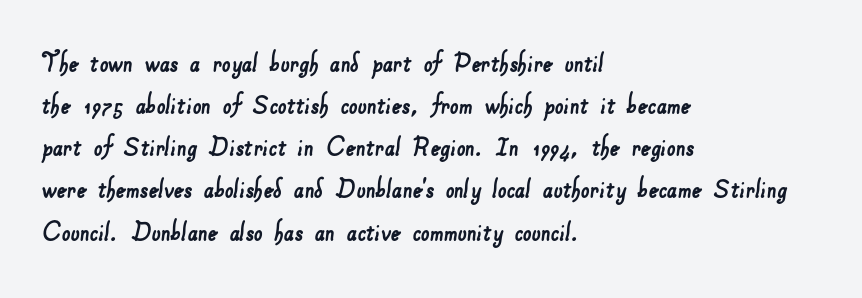
Q: Is the typeface a serif or a sans-serif typeface? A: Sans-serif.
Q: Is the text underlined? A: No.
Q: How is the paragraph aligned? A: Left-aligned.
Q: Is the spacing between letters normal or unusually wide? A: Normal.
Q: Is the spacing between lines tight, normal or loose? A: Normal.
Q: Width (condensed, normal, or wide)? A: Normal.
Q: Stroke contrast? A: Low.
Q: x-height? A: Small.
Q: Monospaced? A: No.
